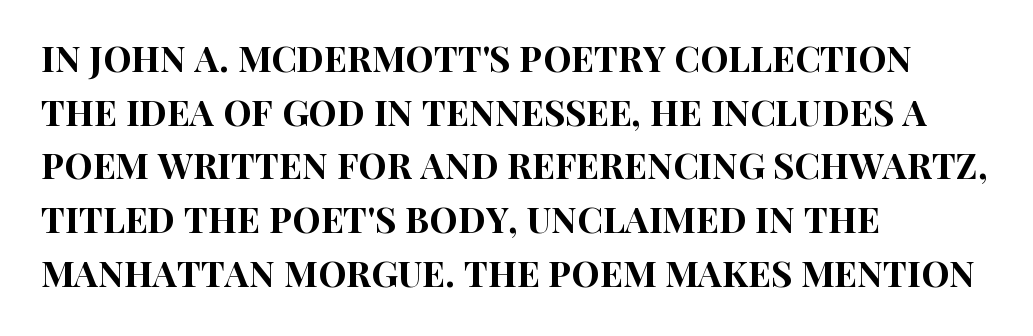
{"serif": "no", "italic": "no", "width": "condensed", "stroke_contrast": "high", "x_height": "large", "monospaced": "no", "underline": "no", "align": "left", "line_spacing": "normal", "line_spacing_ratio": 1.49, "letter_spacing": "normal", "letter_spacing_em": 0.0, "glyph_px": 36}
